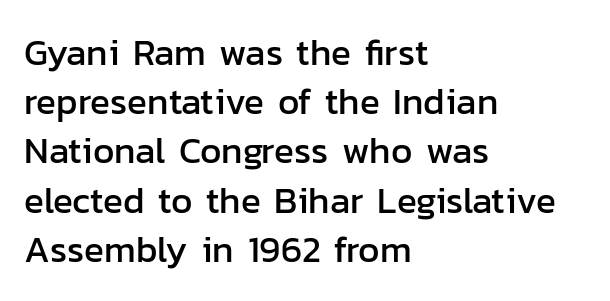
The paragraph has a hard left edge and a soft right edge. The letters advance in unequal steps, a hallmark of proportional type. Honestly, there is no underline to notice here at all. Does extra space separate the letters? No, they use regular spacing. Line spacing here is normal. A sans-serif font was chosen for this passage.
